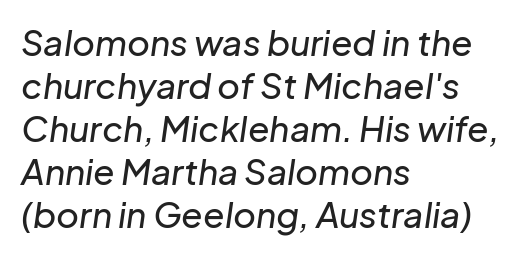
These lines are rendered in a variable-pitch font. A student would call this left alignment; a typographer would say flush left, rag right. There's an unmistakable incline to the writing here. Is the letter spacing exaggerated? No — it looks like the ordinary default.
